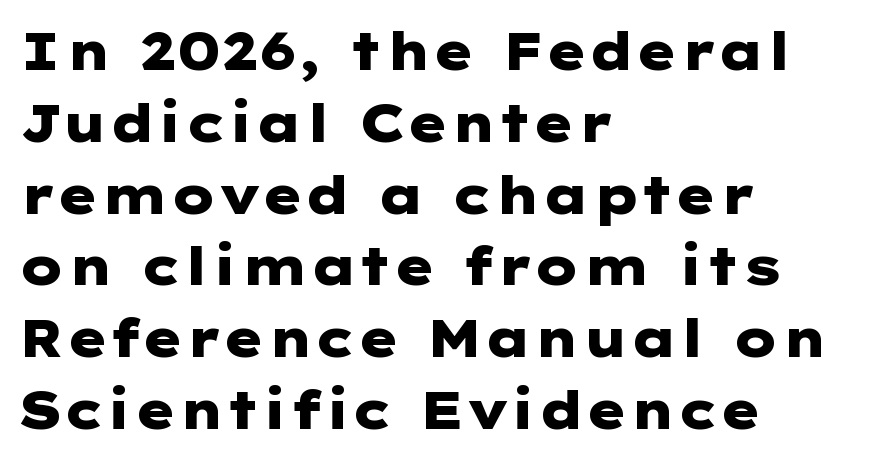
These lines were composed using upright roman letters. Horizontally, the lines are justified to the leading edge only. The glyphs in this specimen are sans serif. A clean baseline with only descenders dipping below it. In terms of leading, this rendering sits right in the middle.
